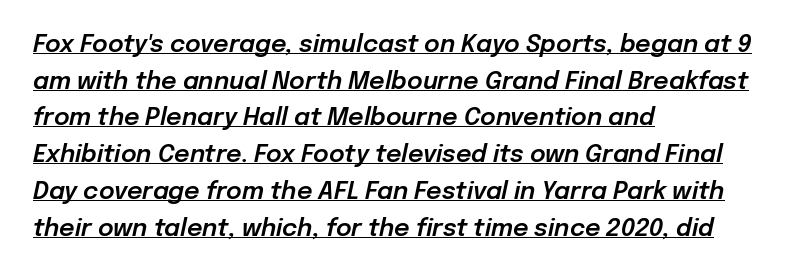
Regarding leading, the lines here are spaced in the standard way. Tracking value appears to be zero — textbook default spacing. Notice how the passage keeps a crisp vertical edge on the left only. Designer's note — italics engaged.
